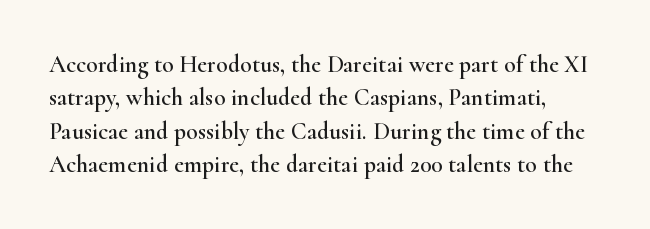
The image shows 24 px text type, upright; set normal line spacing (1.39x), normal letter spacing, not underlined.
